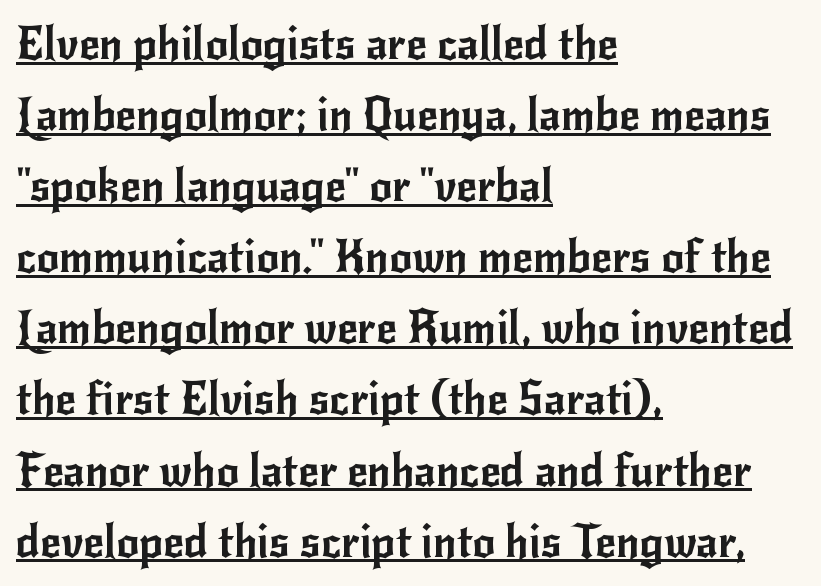
{"serif": "no", "italic": "no", "width": "normal", "stroke_contrast": "low", "x_height": "small", "monospaced": "no", "underline": "yes", "align": "left", "line_spacing": "normal", "line_spacing_ratio": 1.58, "letter_spacing": "normal", "letter_spacing_em": 0.0, "glyph_px": 45}
